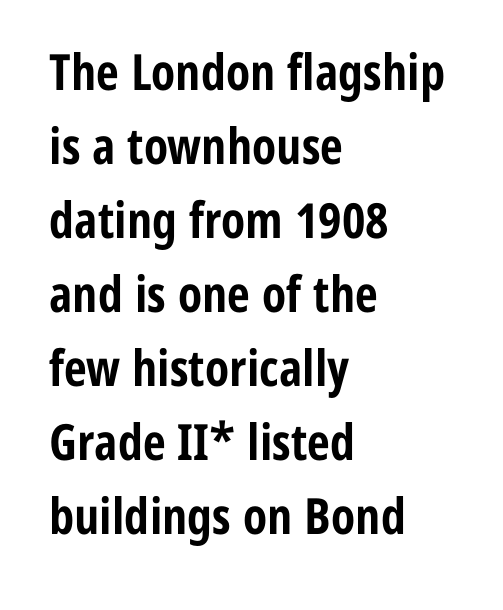
The image shows 50 px bold, condensed sans-serif type, upright; set left-aligned, normal line spacing (1.48x), normal letter spacing, not underlined; low stroke contrast and a medium x-height.
